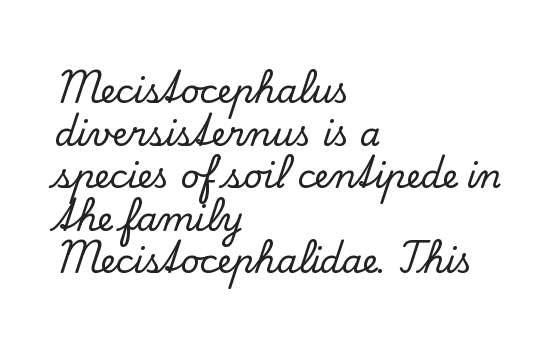
The image shows 33 px serif type; set left-aligned, normal line spacing (1.29x), normal letter spacing, not underlined; low stroke contrast and a small x-height.
